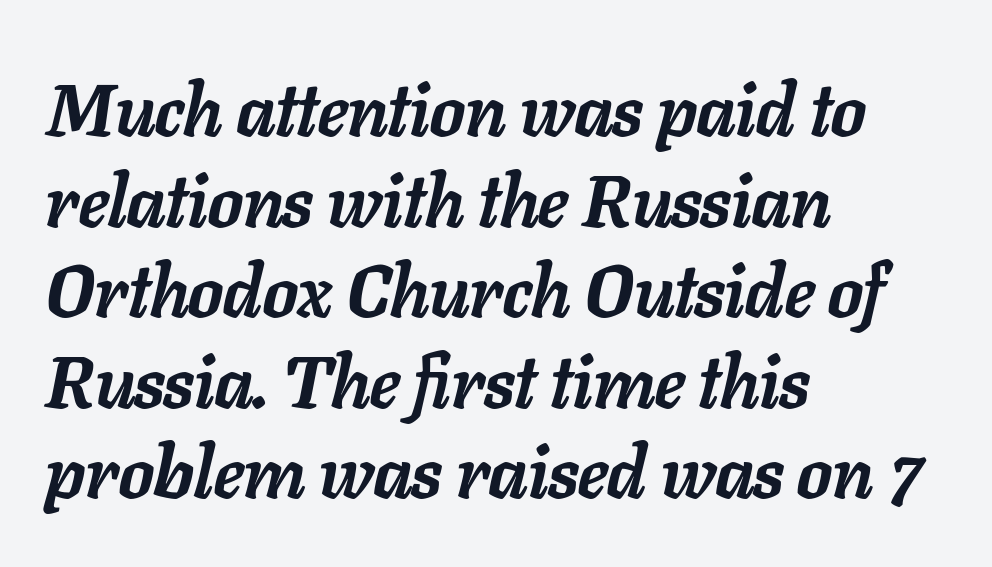
The image shows 73 px semibold type, italic (leaning right); set left-aligned, line spacing 1.24x, normal letter spacing, not underlined; low stroke contrast and a medium x-height.
